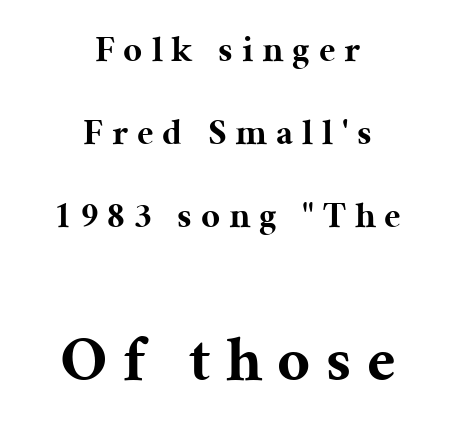
Q: Is the text bold? A: Yes.
Q: Is the text italic (slanted)? A: No, it is upright.
Q: Is the typeface a serif or a sans-serif typeface? A: Serif.
Q: Is the text underlined? A: No.
Q: How is the paragraph aligned? A: Centered.
Q: Is the spacing between letters normal or unusually wide? A: Unusually wide.
Q: Is the spacing between lines tight, normal or loose? A: Loose.
Q: Which block of text is set in a larger size, the first (top) or the second (bottom)? A: The second (bottom) one.
Q: Width (condensed, normal, or wide)? A: Normal.
Q: Stroke contrast? A: Medium.
Q: x-height? A: Medium.
Q: Monospaced? A: No.
